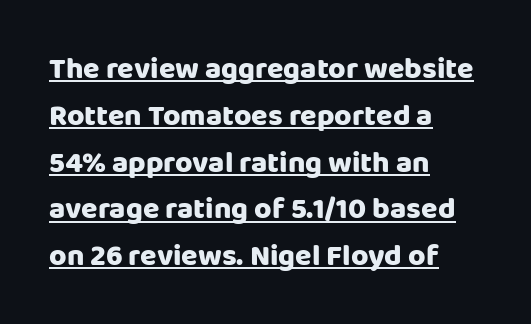
The image shows 30 px sans-serif type, upright; set left-aligned, normal line spacing (1.56x), normal letter spacing, underlined; low stroke contrast and a large x-height.
